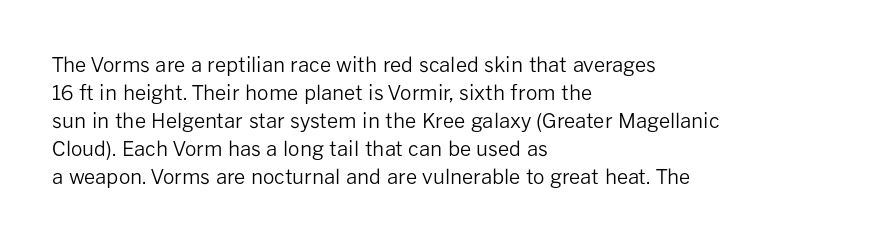
{"italic": "no", "bold": "no", "underline": "no", "align": "left", "line_spacing": "normal", "line_spacing_ratio": 1.4, "letter_spacing": "normal", "letter_spacing_em": 0.0, "glyph_px": 20}
